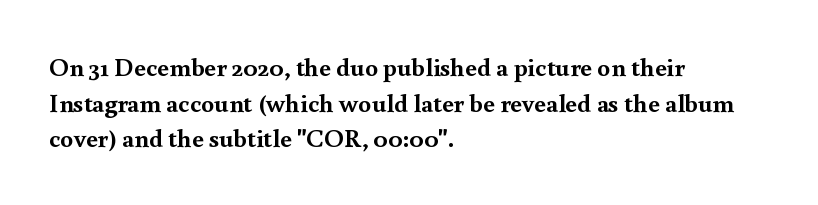
{"italic": "no", "bold": "yes", "underline": "no", "align": "left", "line_spacing": "normal", "line_spacing_ratio": 1.37, "letter_spacing": "normal", "letter_spacing_em": 0.0, "glyph_px": 26}
